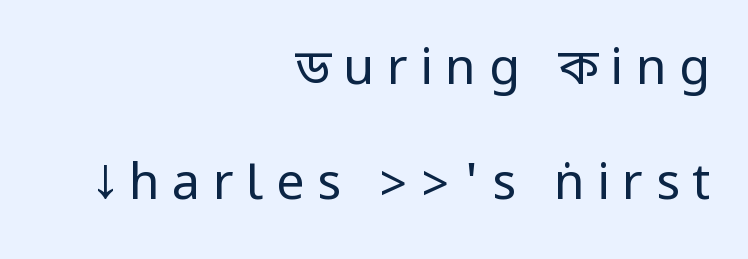
The image shows 50 px regular-weight, condensed sans-serif type, upright; set right-aligned, loose line spacing (2.31x), unusually wide letter spacing (+0.25 em), not underlined; low stroke contrast.
